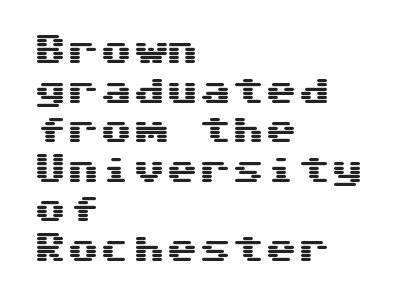
Q: Is the text italic (slanted)? A: No, it is upright.
Q: Is the typeface a serif or a sans-serif typeface? A: Sans-serif.
Q: Is the text underlined? A: No.
Q: How is the paragraph aligned? A: Left-aligned.
Q: Is the spacing between letters normal or unusually wide? A: Normal.
Q: Width (condensed, normal, or wide)? A: Wide.
Q: Stroke contrast? A: Medium.
Q: x-height? A: Medium.
